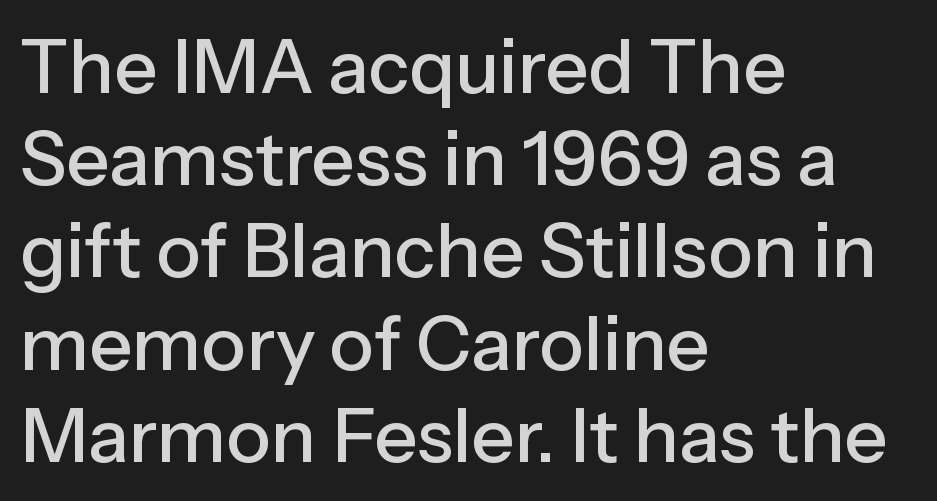
The image shows 75 px sans-serif type, upright; set left-aligned, line spacing 1.23x, normal letter spacing, not underlined; low stroke contrast and a medium x-height.
